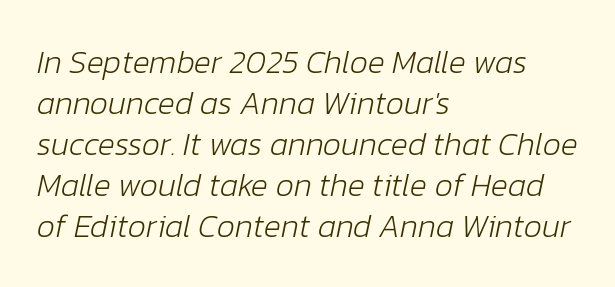
The image shows 32 px light type, italic (leaning right); set left-aligned, normal line spacing (1.28x), normal letter spacing, not underlined; low stroke contrast and a medium x-height.
